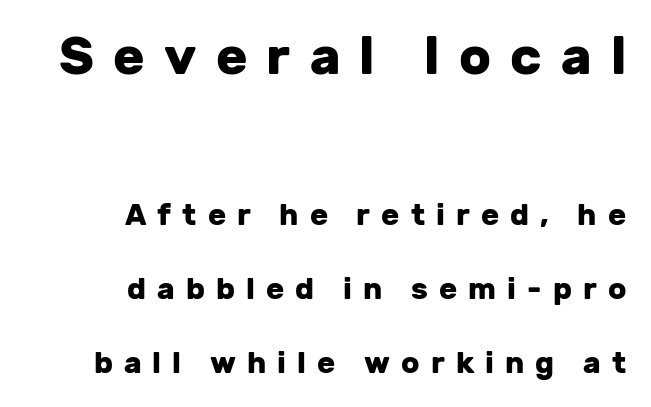
The image shows 52 px heavy sans-serif type, upright; set right-aligned, loose line spacing (2.48x), unusually wide letter spacing (+0.37 em), not underlined; the first (top) block is 1.73x larger; low stroke contrast and a medium x-height.
